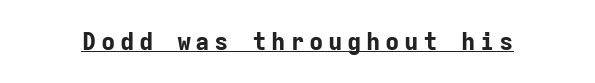
The image shows 24 px bold type, upright; set underlined.
